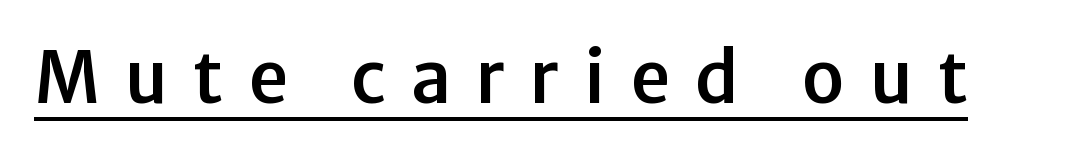
Q: Is the text italic (slanted)? A: No, it is upright.
Q: Is the typeface a serif or a sans-serif typeface? A: Sans-serif.
Q: Is the text underlined? A: Yes.
Q: Is the spacing between letters normal or unusually wide? A: Unusually wide.
Q: Width (condensed, normal, or wide)? A: Normal.
Q: Stroke contrast? A: Low.
Q: x-height? A: Medium.
Q: Monospaced? A: No.
